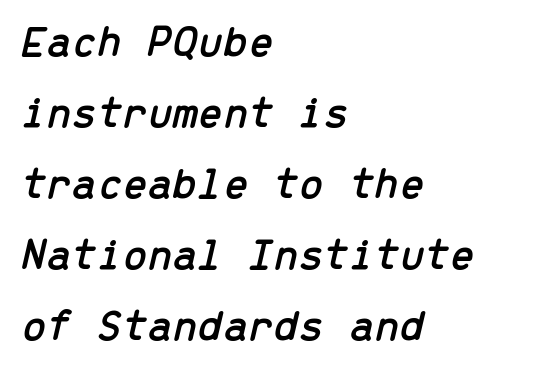
Q: Is the text italic (slanted)? A: Yes, it leans right by about 13 degrees.
Q: Is the text underlined? A: No.
Q: How is the paragraph aligned? A: Left-aligned.
Q: Is the spacing between letters normal or unusually wide? A: Normal.
Q: Is the spacing between lines tight, normal or loose? A: Normal.
Q: Width (condensed, normal, or wide)? A: Normal.
Q: Stroke contrast? A: Low.
Q: x-height? A: Medium.
Q: Monospaced? A: Yes.
